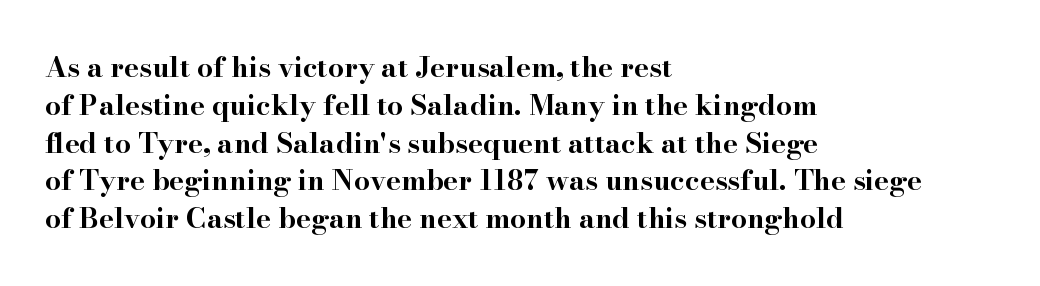
Has an underline been added? It has not. Where is the straight margin? On the left. Every letter is thick-stroked: bold, no question. Every character sits straight up, as roman type does. Here the designer chose a conventional face with non-uniform glyph widths. Compared with typical paragraphs, the rows here are spaced about the same.
